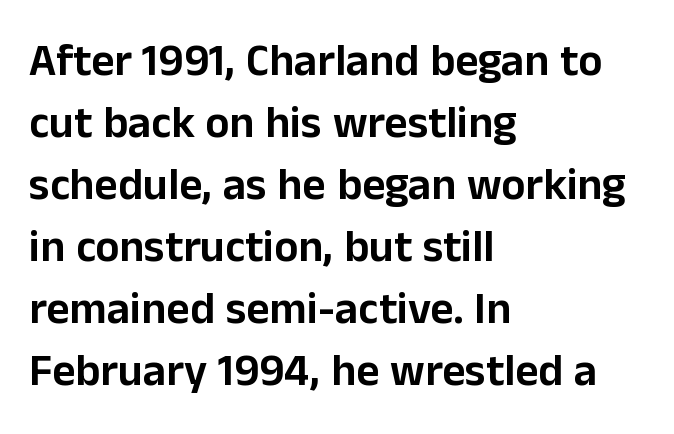
Horizontally, the lines are justified to the leading edge only. Nope, no serifs anywhere on these letters. Normally led — the rows are evenly, conventionally spaced. Is this a fixed-width face? No — the glyphs have proportional, varying widths.
